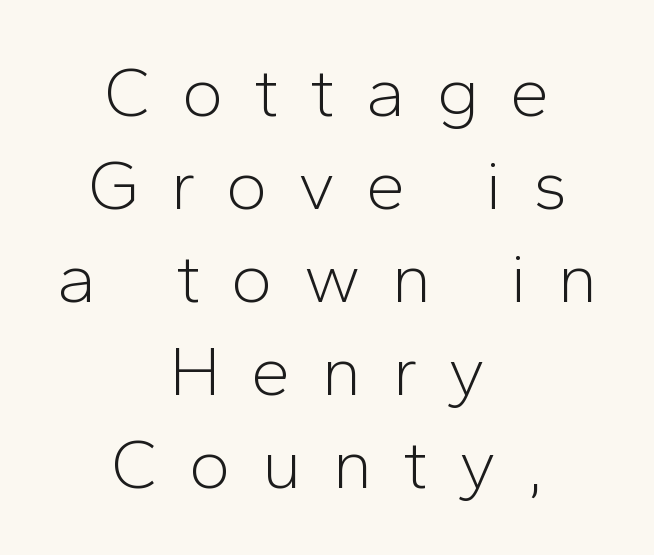
Q: Is the text bold? A: No.
Q: Is the text italic (slanted)? A: No, it is upright.
Q: Is the typeface a serif or a sans-serif typeface? A: Sans-serif.
Q: Is the text underlined? A: No.
Q: How is the paragraph aligned? A: Centered.
Q: Is the spacing between letters normal or unusually wide? A: Unusually wide.
Q: Is the spacing between lines tight, normal or loose? A: Normal.
Q: Width (condensed, normal, or wide)? A: Normal.
Q: Stroke contrast? A: Low.
Q: x-height? A: Medium.
Q: Monospaced? A: No.
